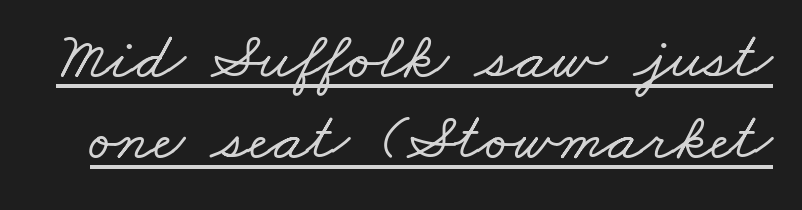
Q: Is the typeface a serif or a sans-serif typeface? A: Serif.
Q: Is the text underlined? A: Yes.
Q: Is the spacing between letters normal or unusually wide? A: Normal.
Q: Width (condensed, normal, or wide)? A: Wide.
Q: Stroke contrast? A: Low.
Q: x-height? A: Small.
Q: Monospaced? A: No.
